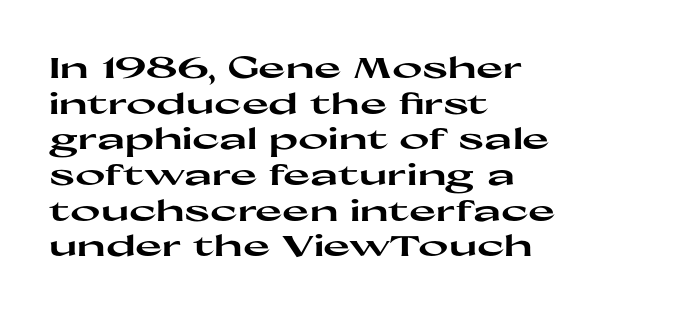
The image shows 29 px heavy, wide sans-serif type, upright; set left-aligned, line spacing 1.23x, normal letter spacing, not underlined; high stroke contrast and a medium x-height.
